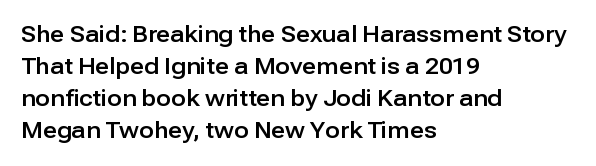
These lines were composed using upright roman letters. If you drew a ruler down the left edge, every line would touch it. In terms of leading, this rendering sits right in the middle. These lines keep a tight, regular rhythm from letter to letter. The glyphs are unaccompanied by any horizontal stroke below them.
